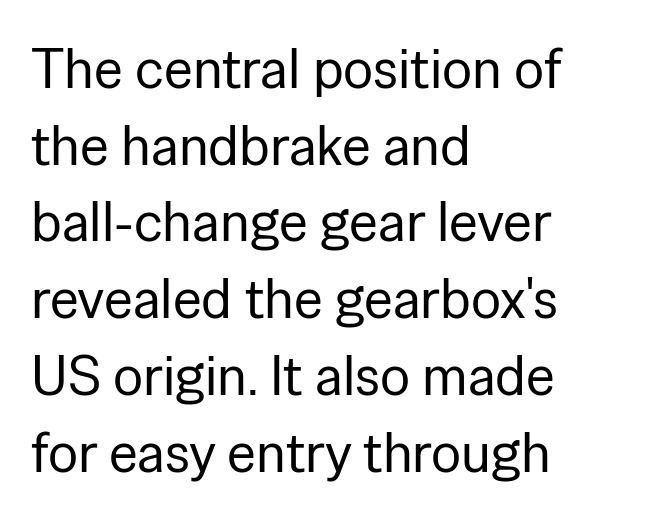
{"serif": "no", "italic": "no", "bold": "no", "weight": "regular", "width": "normal", "stroke_contrast": "low", "x_height": "medium", "monospaced": "no", "underline": "no", "align": "left", "line_spacing": "normal", "line_spacing_ratio": 1.37, "letter_spacing": "normal", "letter_spacing_em": 0.0, "glyph_px": 56}
